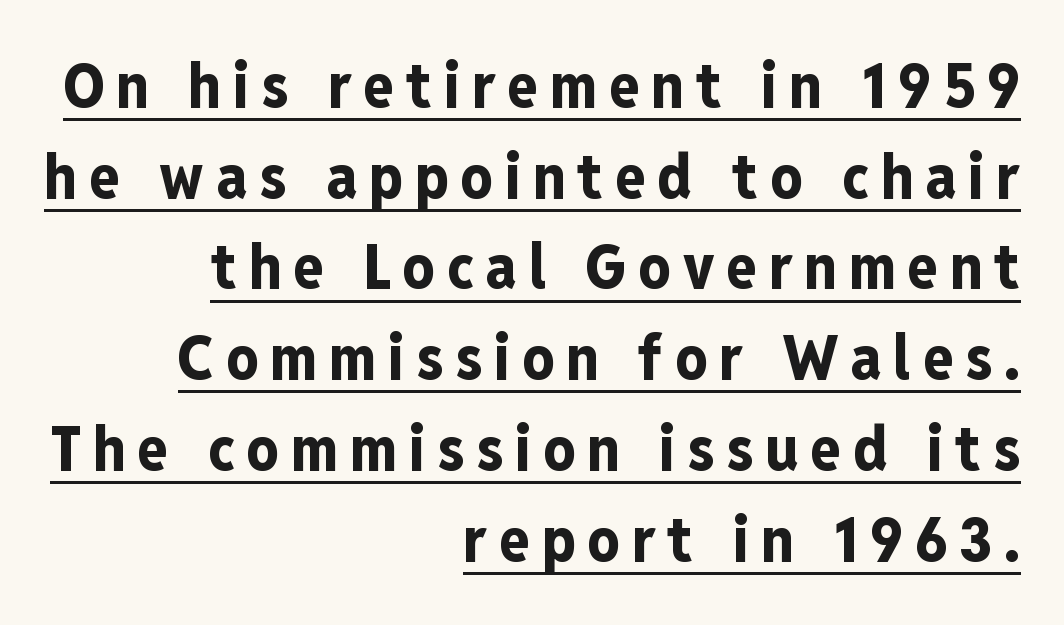
The image shows 63 px bold, condensed sans-serif type, upright; set right-aligned, normal line spacing (1.44x), underlined; low stroke contrast and a medium x-height.
